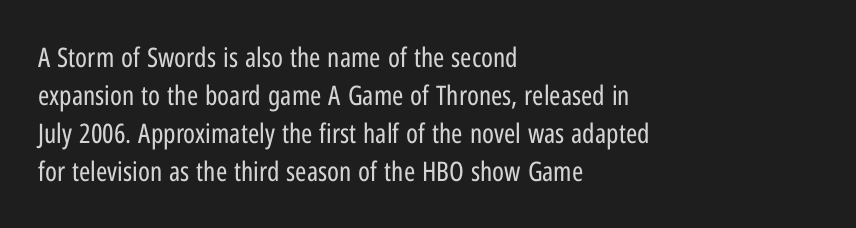
{"italic": "no", "bold": "no", "underline": "no", "align": "left", "line_spacing": "normal", "line_spacing_ratio": 1.41, "letter_spacing": "normal", "letter_spacing_em": 0.0, "glyph_px": 27}
